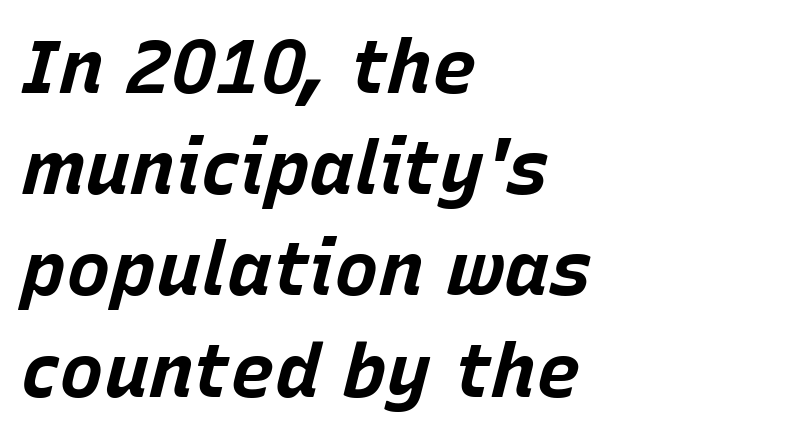
The image shows 75 px bold type, italic (leaning right); set left-aligned, normal line spacing (1.35x), normal letter spacing, not underlined; low stroke contrast and a large x-height.
